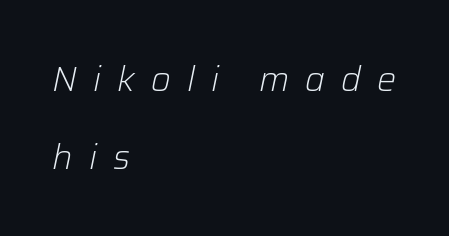
{"italic": "yes", "lean": "right", "slant_degrees": 12, "bold": "no", "weight": "light", "width": "normal", "stroke_contrast": "low", "x_height": "medium", "monospaced": "no", "underline": "no", "align": "left", "line_spacing": "loose", "line_spacing_ratio": 2.29, "letter_spacing": "wide", "letter_spacing_em": 0.47, "glyph_px": 34}
